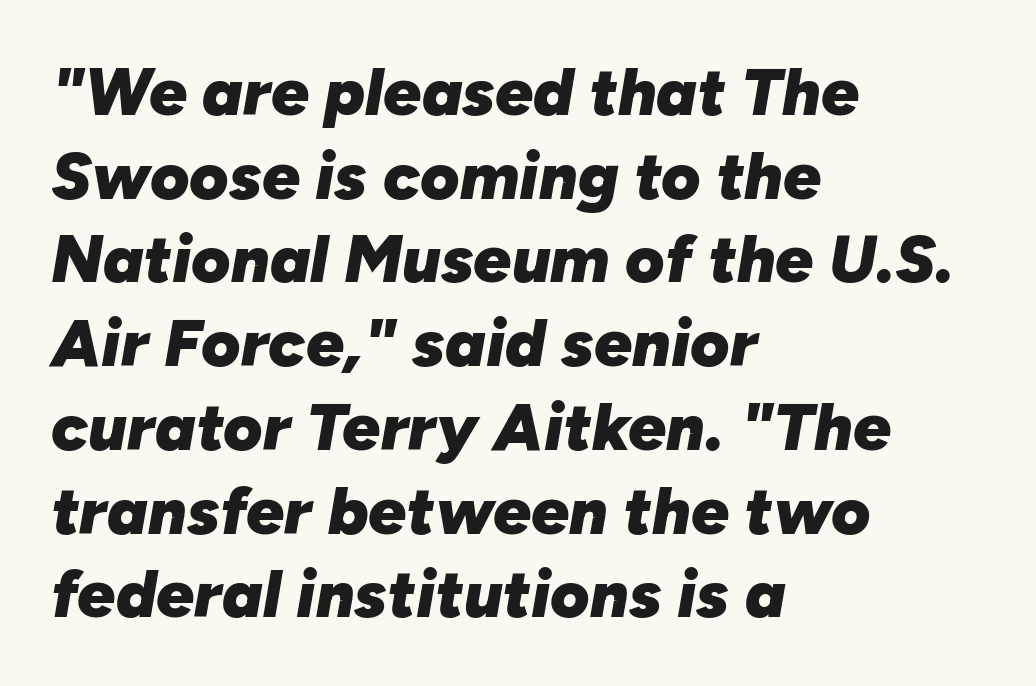
{"italic": "yes", "lean": "right", "slant_degrees": 10, "bold": "yes", "weight": "heavy", "width": "normal", "stroke_contrast": "low", "x_height": "medium", "monospaced": "no", "underline": "no", "align": "left", "line_spacing": "normal", "line_spacing_ratio": 1.25, "letter_spacing": "normal", "letter_spacing_em": 0.0, "glyph_px": 67}
